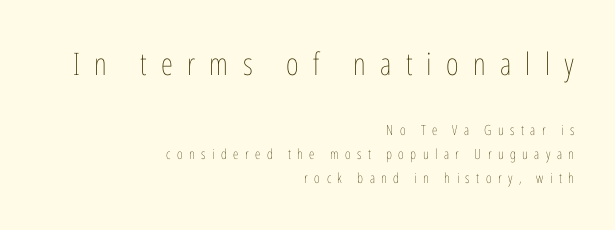
Q: Is the text bold? A: No.
Q: Is the text italic (slanted)? A: No, it is upright.
Q: Is the text underlined? A: No.
Q: How is the paragraph aligned? A: Right-aligned.
Q: Is the spacing between letters normal or unusually wide? A: Unusually wide.
Q: Which block of text is set in a larger size, the first (top) or the second (bottom)? A: The first (top) one.
Q: Width (condensed, normal, or wide)? A: Condensed.
Q: Stroke contrast? A: Low.
Q: x-height? A: Medium.
Q: Monospaced? A: No.
